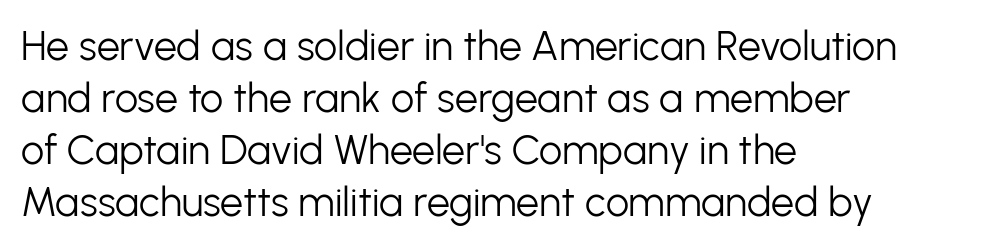
Q: Is the text bold? A: No.
Q: Is the text italic (slanted)? A: No, it is upright.
Q: Is the typeface a serif or a sans-serif typeface? A: Sans-serif.
Q: Is the text underlined? A: No.
Q: How is the paragraph aligned? A: Left-aligned.
Q: Is the spacing between letters normal or unusually wide? A: Normal.
Q: Is the spacing between lines tight, normal or loose? A: Normal.
Q: Width (condensed, normal, or wide)? A: Normal.
Q: Stroke contrast? A: Low.
Q: x-height? A: Medium.
Q: Monospaced? A: No.
